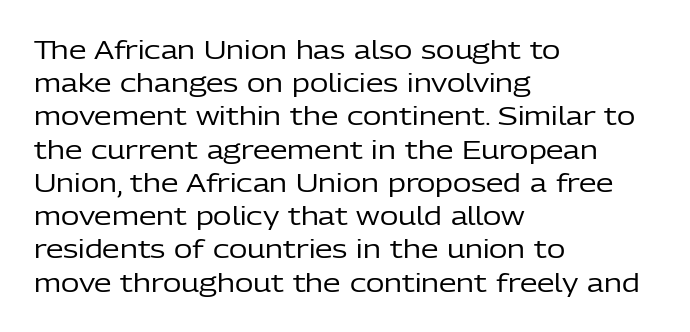
{"italic": "no", "bold": "no", "underline": "no", "align": "left", "line_spacing": "normal", "line_spacing_ratio": 1.33, "letter_spacing": "normal", "letter_spacing_em": 0.0, "glyph_px": 25}
